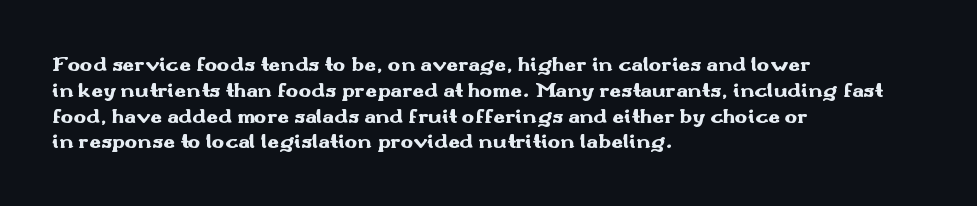
Q: Is the text bold? A: Yes.
Q: Is the text italic (slanted)? A: No, it is upright.
Q: Is the text underlined? A: No.
Q: How is the paragraph aligned? A: Left-aligned.
Q: Is the spacing between letters normal or unusually wide? A: Normal.
